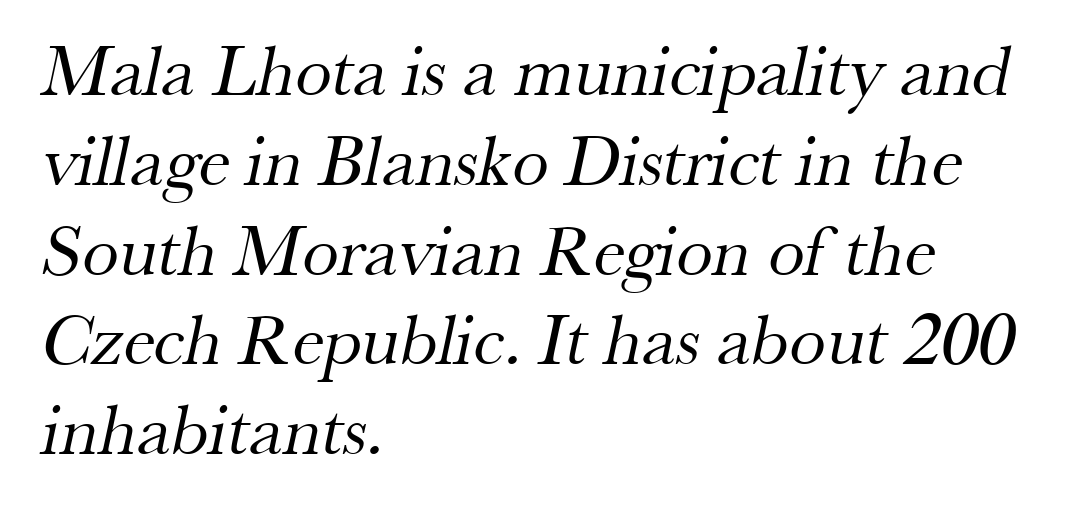
The image shows 73 px regular-weight serif type; set left-aligned, line spacing 1.23x, normal letter spacing, not underlined; medium stroke contrast and a small x-height.
